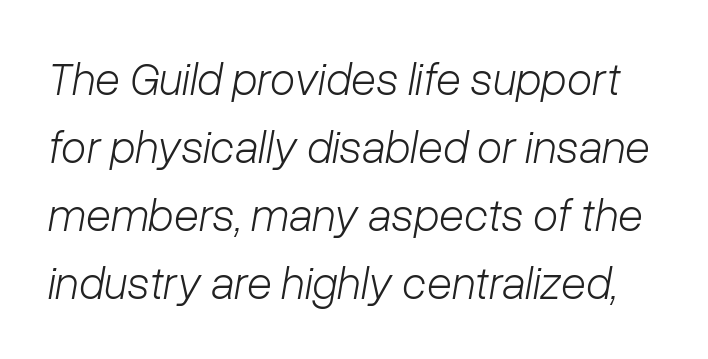
Q: Is the text bold? A: No.
Q: Is the text italic (slanted)? A: Yes, it leans right by about 10 degrees.
Q: Is the text underlined? A: No.
Q: Is the spacing between letters normal or unusually wide? A: Normal.
Q: Is the spacing between lines tight, normal or loose? A: Normal.
Q: Width (condensed, normal, or wide)? A: Normal.
Q: Stroke contrast? A: Low.
Q: x-height? A: Medium.
Q: Monospaced? A: No.
